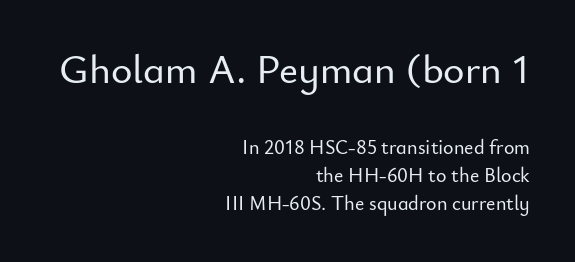
The image shows 41 px sans-serif type, upright; set right-aligned, normal line spacing (1.4x), normal letter spacing, not underlined; the first (top) block is 2.05x larger; low stroke contrast and a small x-height.
